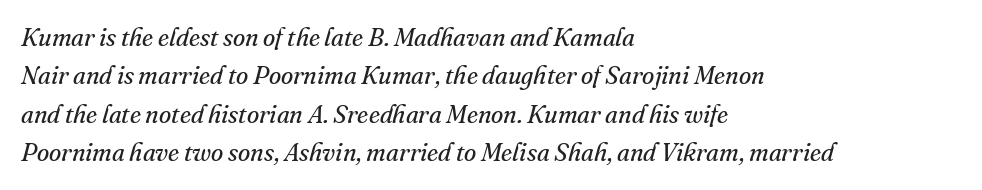
{"italic": "yes", "lean": "right", "slant_degrees": 16, "bold": "no", "underline": "no", "align": "left", "line_spacing": "normal", "line_spacing_ratio": 1.54, "letter_spacing": "normal", "letter_spacing_em": 0.0, "glyph_px": 25}
